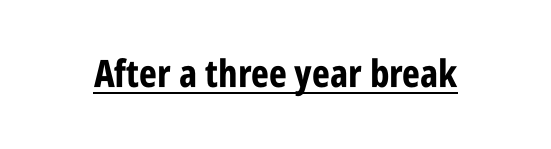
{"serif": "no", "italic": "no", "bold": "yes", "weight": "bold", "width": "condensed", "stroke_contrast": "low", "x_height": "large", "monospaced": "no", "underline": "yes", "letter_spacing": "normal", "letter_spacing_em": 0.0, "glyph_px": 38}
